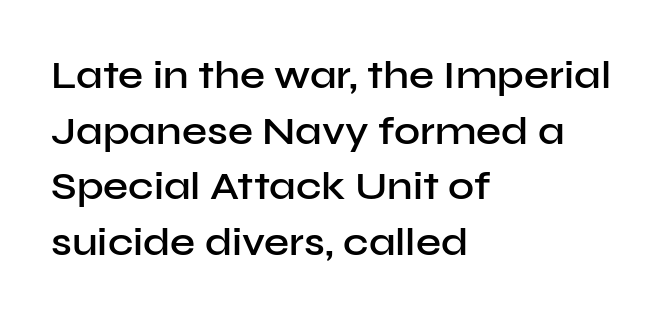
Q: Is the text bold? A: Semi-bold.
Q: Is the text italic (slanted)? A: No, it is upright.
Q: Is the typeface a serif or a sans-serif typeface? A: Sans-serif.
Q: Is the text underlined? A: No.
Q: How is the paragraph aligned? A: Left-aligned.
Q: Is the spacing between letters normal or unusually wide? A: Normal.
Q: Is the spacing between lines tight, normal or loose? A: Normal.
Q: Width (condensed, normal, or wide)? A: Normal.
Q: Stroke contrast? A: Low.
Q: x-height? A: Medium.
Q: Monospaced? A: No.
